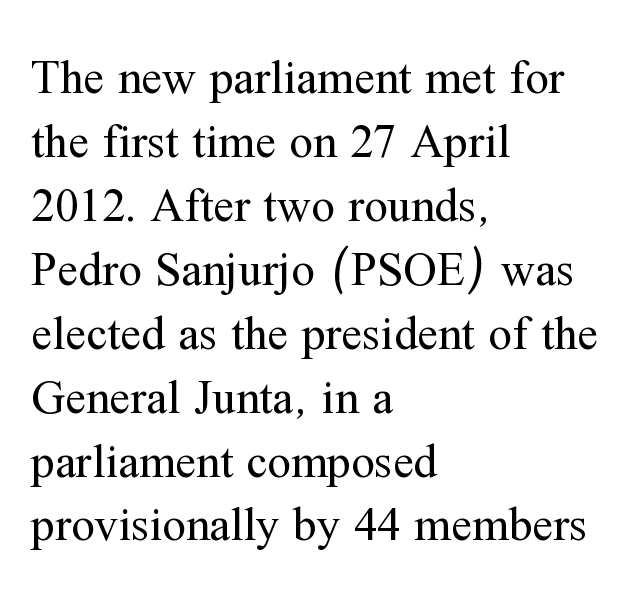
The image shows 47 px regular-weight serif type, upright; set left-aligned, normal line spacing (1.36x), normal letter spacing, not underlined; medium stroke contrast and a medium x-height.
